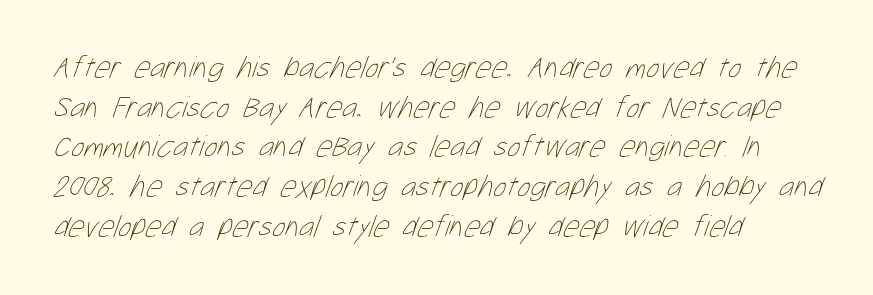
The image shows 31 px thin, condensed type; set left-aligned, normal line spacing (1.28x), normal letter spacing, not underlined; low stroke contrast and a medium x-height.
